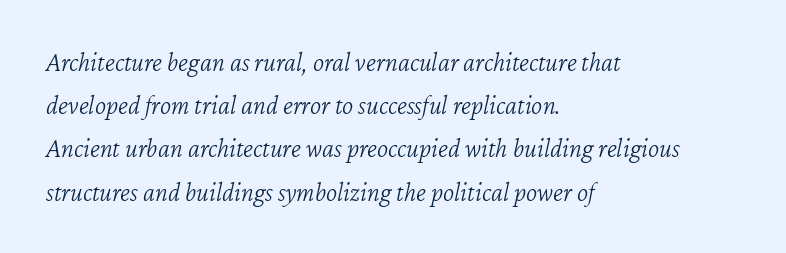
The image shows 27 px text type, italic (leaning right); set left-aligned, normal line spacing (1.6x), normal letter spacing, not underlined.
